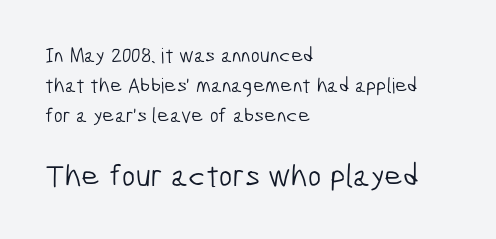
The image shows 32 px light, condensed sans-serif type; set left-aligned, normal line spacing (1.42x), normal letter spacing, not underlined; the second (bottom) block is 1.52x larger; low stroke contrast and a medium x-height.
